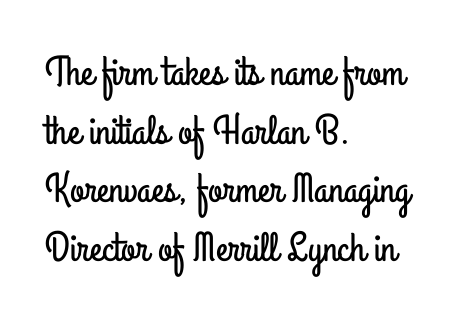
The image shows 41 px condensed sans-serif type, upright; set left-aligned, normal line spacing (1.43x), normal letter spacing, not underlined; low stroke contrast and a small x-height.
